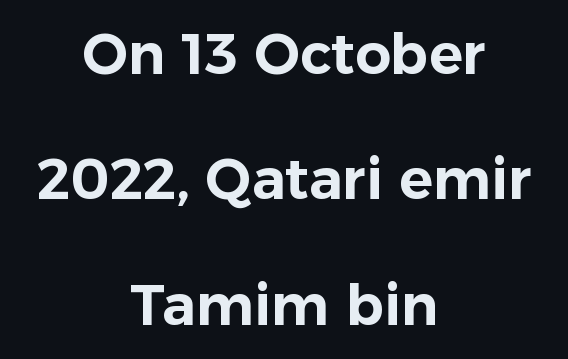
The letters stand straight up with perfectly vertical stems. Spacing verdict: proportional, widths tailored to each character. Which margin do the lines hug? Neither — every line sits in the middle. Beneath every word, the page is bare. Short note: letters normally spaced.
